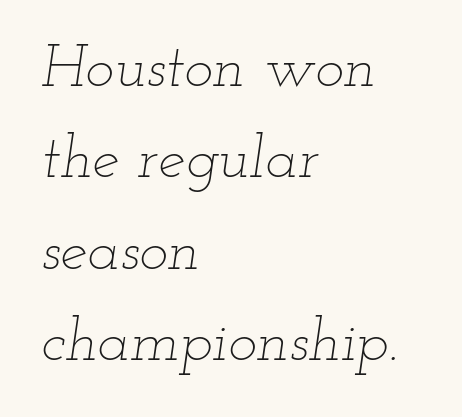
{"italic": "yes", "lean": "right", "slant_degrees": 12, "bold": "no", "weight": "thin", "width": "wide", "stroke_contrast": "low", "x_height": "small", "monospaced": "no", "underline": "no", "align": "left", "line_spacing": "normal", "line_spacing_ratio": 1.5, "letter_spacing": "normal", "letter_spacing_em": 0.0, "glyph_px": 61}
